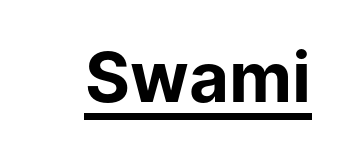
Q: Is the text bold? A: Yes.
Q: Is the text italic (slanted)? A: No, it is upright.
Q: Is the typeface a serif or a sans-serif typeface? A: Sans-serif.
Q: Is the text underlined? A: Yes.
Q: Is the spacing between letters normal or unusually wide? A: Normal.
Q: Width (condensed, normal, or wide)? A: Normal.
Q: Stroke contrast? A: Low.
Q: x-height? A: Medium.
Q: Monospaced? A: No.
